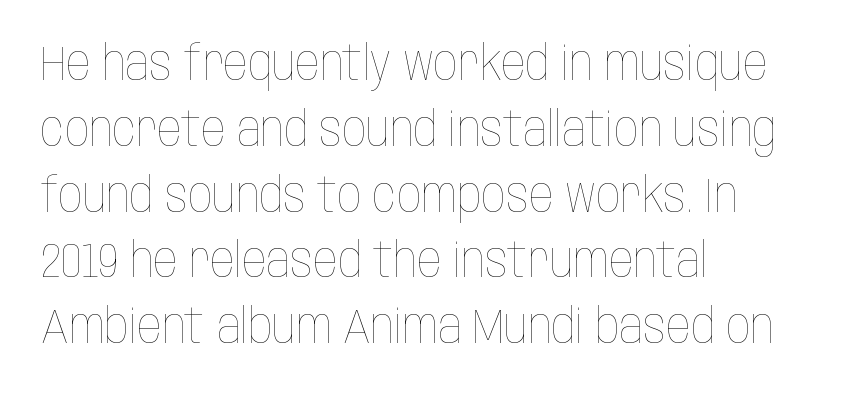
The image shows 48 px thin, condensed type, upright; set left-aligned, normal line spacing (1.37x), normal letter spacing, not underlined; low stroke contrast and a large x-height.
